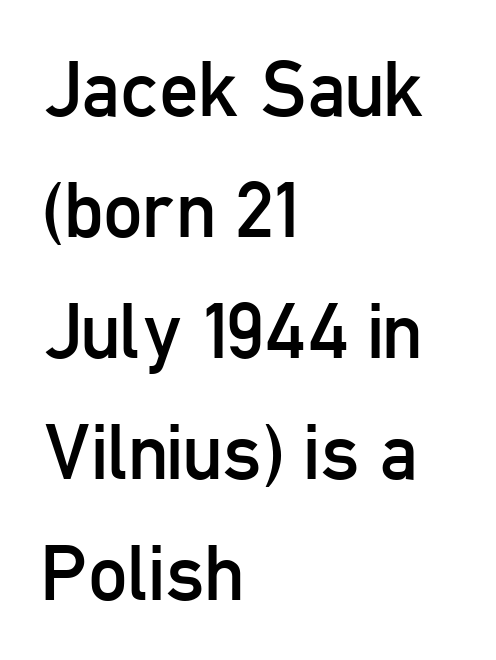
The image shows 78 px regular-weight, condensed sans-serif type, upright; set left-aligned, normal line spacing (1.55x), normal letter spacing, not underlined; low stroke contrast and a medium x-height.
